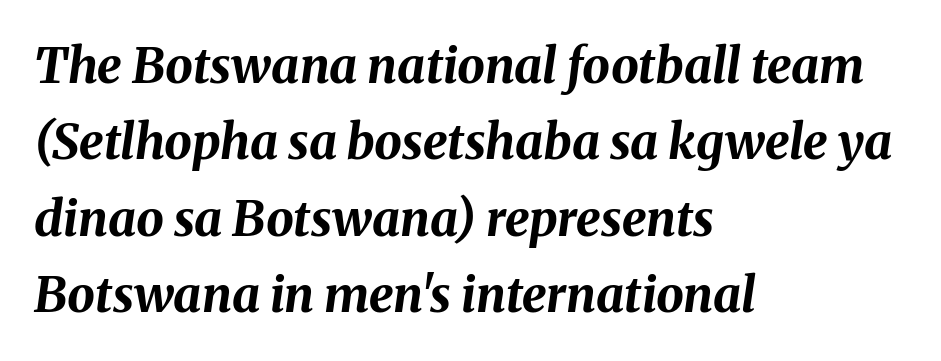
The image shows 49 px bold type, italic (leaning right); set left-aligned, normal line spacing (1.56x), normal letter spacing, not underlined; medium stroke contrast and a medium x-height.
